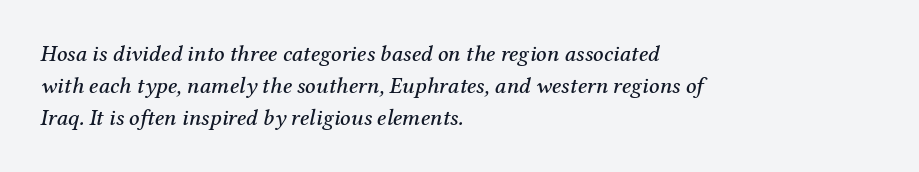
{"italic": "yes", "lean": "right", "slant_degrees": 12, "underline": "no", "align": "left", "line_spacing": "normal", "line_spacing_ratio": 1.4, "letter_spacing": "normal", "letter_spacing_em": 0.0, "glyph_px": 23}
